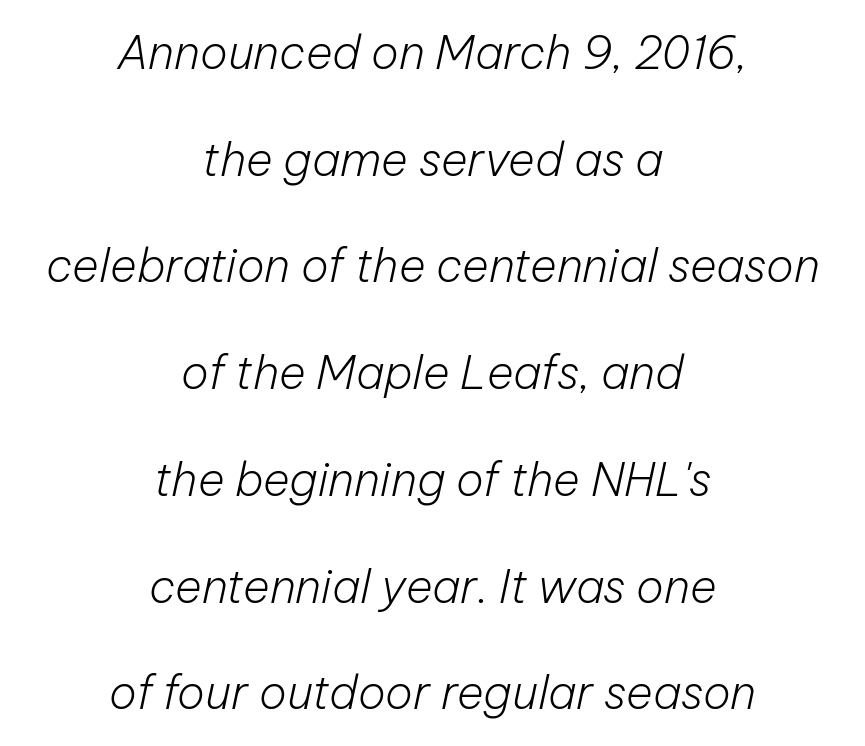
You could not count columns in this text — the font is proportionally spaced. Which margin do the lines hug? Neither — every line sits in the middle. Stroke thickness stays within the range of a standard reading face or lighter. Nobody touched the tracking dial on this one.
